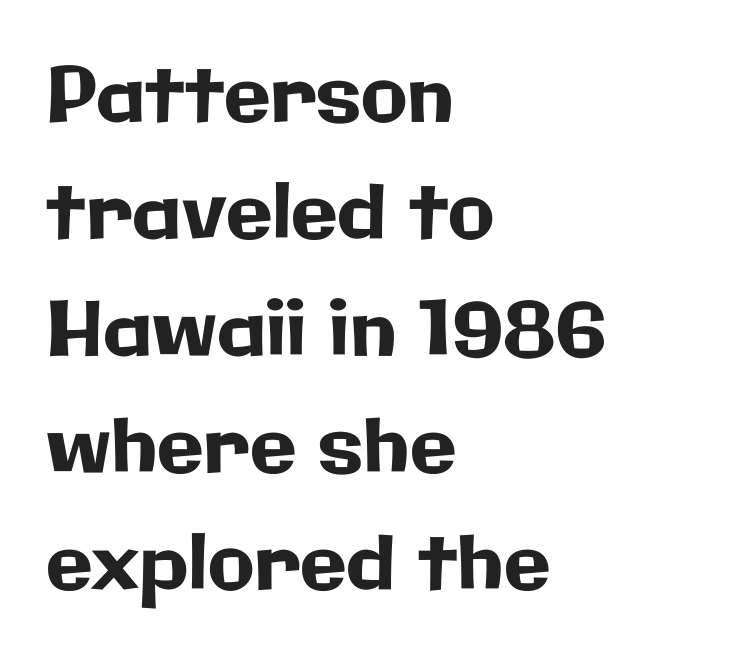
Q: Is the text italic (slanted)? A: No, it is upright.
Q: Is the typeface a serif or a sans-serif typeface? A: Sans-serif.
Q: Is the text underlined? A: No.
Q: How is the paragraph aligned? A: Left-aligned.
Q: Is the spacing between letters normal or unusually wide? A: Normal.
Q: Is the spacing between lines tight, normal or loose? A: Normal.
Q: Width (condensed, normal, or wide)? A: Normal.
Q: Stroke contrast? A: Low.
Q: x-height? A: Medium.
Q: Monospaced? A: No.
